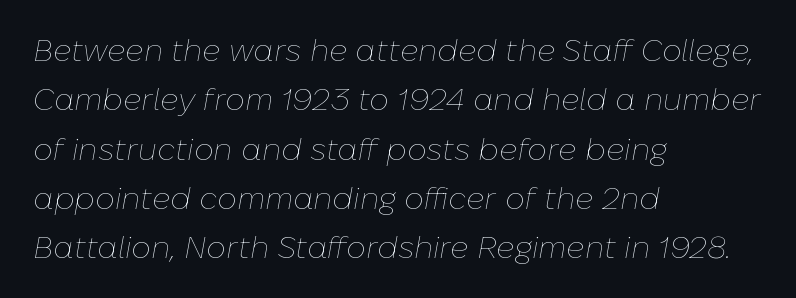
The image shows 31 px thin type, italic (leaning right); set left-aligned, normal line spacing (1.59x), normal letter spacing, not underlined; low stroke contrast and a medium x-height.
